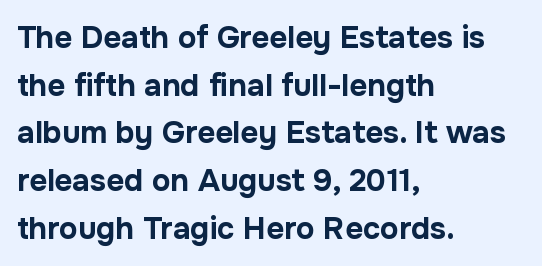
Q: Is the text bold? A: Yes.
Q: Is the text italic (slanted)? A: No, it is upright.
Q: Is the typeface a serif or a sans-serif typeface? A: Sans-serif.
Q: Is the text underlined? A: No.
Q: How is the paragraph aligned? A: Left-aligned.
Q: Is the spacing between letters normal or unusually wide? A: Normal.
Q: Is the spacing between lines tight, normal or loose? A: Normal.
Q: Width (condensed, normal, or wide)? A: Normal.
Q: Stroke contrast? A: Low.
Q: x-height? A: Medium.
Q: Monospaced? A: No.
